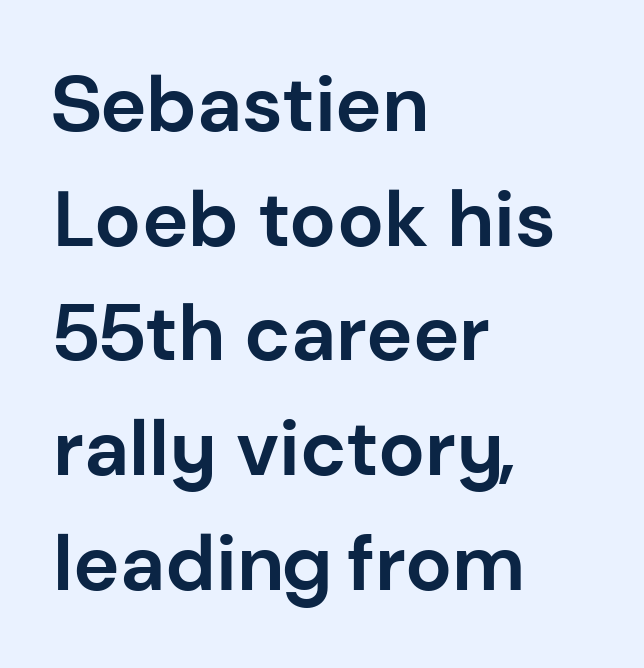
Bare-footed words on every line. Proportional: the letters do not fall into vertical columns. As a designer I'd log this as weight 700, bold. The rows are spaced the way most documents space them. These lines keep a tight, regular rhythm from letter to letter.
